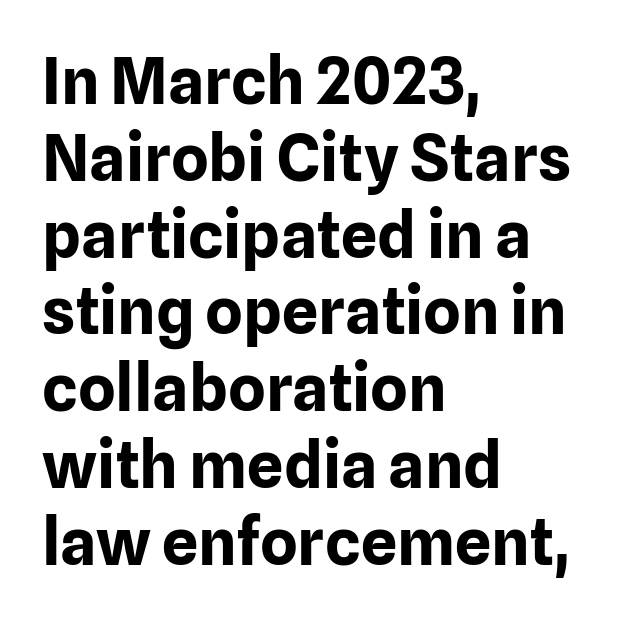
Q: Is the text bold? A: Yes.
Q: Is the text italic (slanted)? A: No, it is upright.
Q: Is the typeface a serif or a sans-serif typeface? A: Sans-serif.
Q: Is the text underlined? A: No.
Q: How is the paragraph aligned? A: Left-aligned.
Q: Is the spacing between letters normal or unusually wide? A: Normal.
Q: Width (condensed, normal, or wide)? A: Normal.
Q: Stroke contrast? A: Low.
Q: x-height? A: Medium.
Q: Monospaced? A: No.
